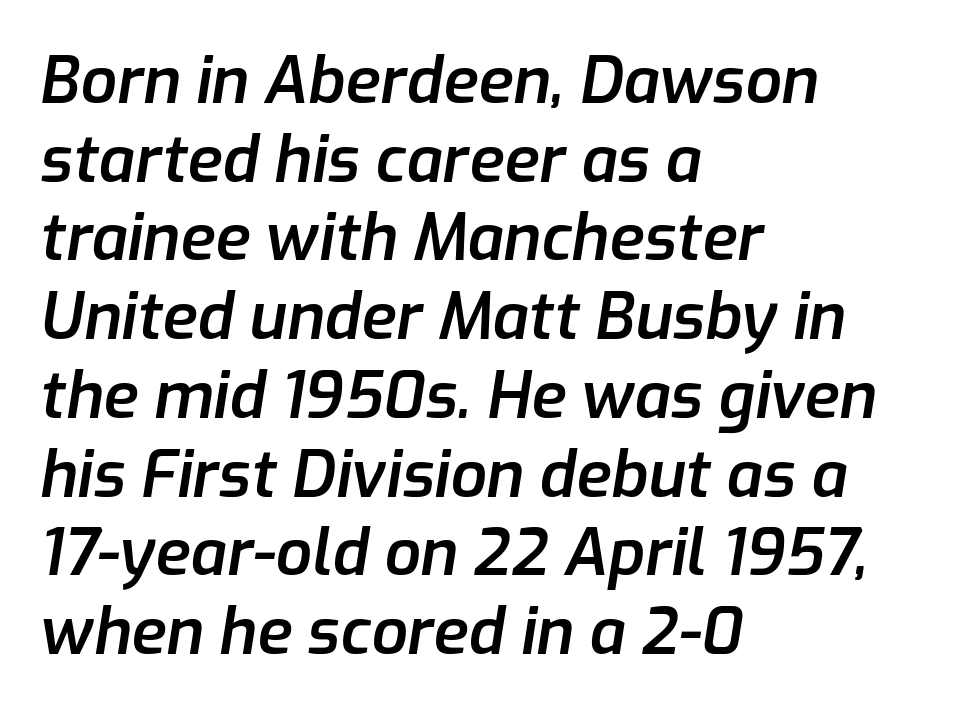
{"italic": "yes", "lean": "right", "slant_degrees": 9, "bold": "semi", "weight": "semibold", "width": "normal", "stroke_contrast": "low", "x_height": "medium", "monospaced": "no", "underline": "no", "align": "left", "line_spacing_ratio": 1.23, "letter_spacing": "normal", "letter_spacing_em": 0.0, "glyph_px": 64}
